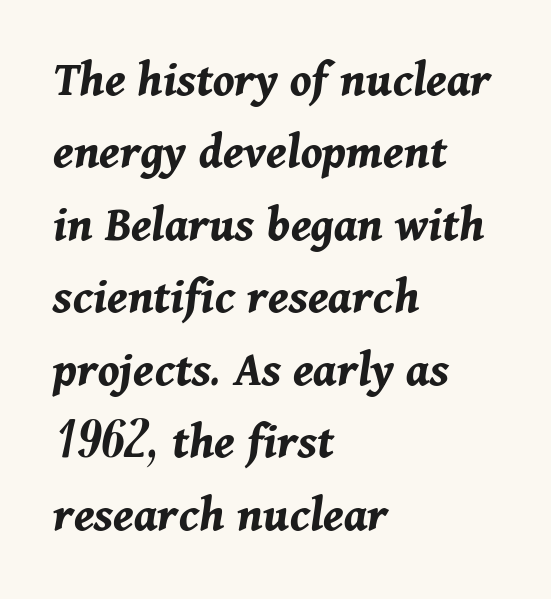
These words are printed bold, with thick strokes throughout. Where is the straight margin? On the left. The face used here is rendered with its standard letterfit. Just letters on the line, the space beneath them empty. Rendered with sloped, italic letterforms.
